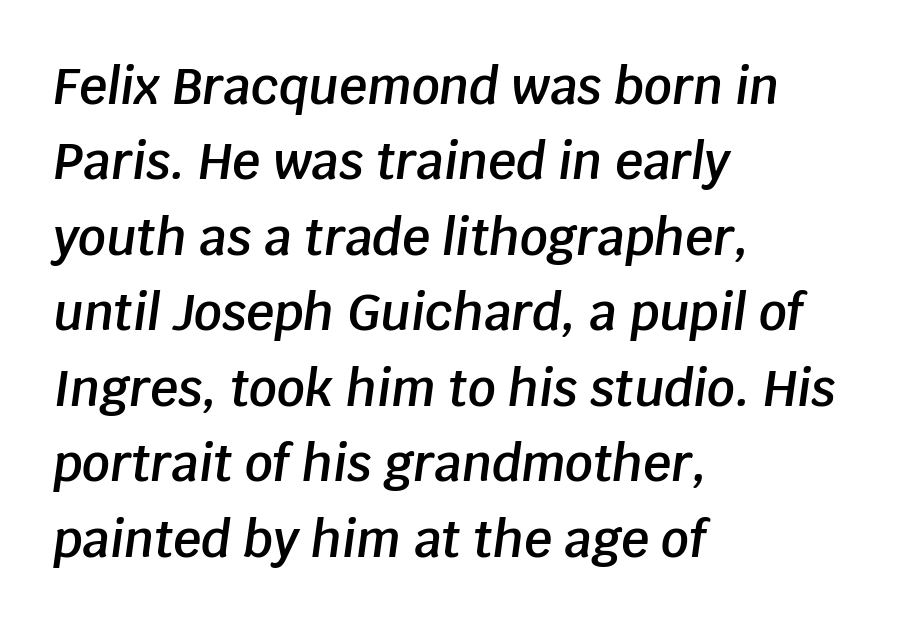
{"italic": "yes", "lean": "right", "slant_degrees": 8, "bold": "semi", "weight": "semibold", "width": "normal", "stroke_contrast": "low", "x_height": "large", "monospaced": "no", "underline": "no", "align": "left", "line_spacing": "normal", "line_spacing_ratio": 1.54, "letter_spacing": "normal", "letter_spacing_em": 0.0, "glyph_px": 49}
